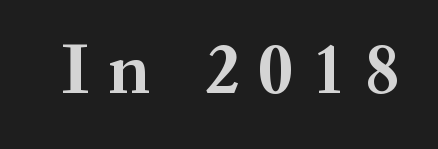
The image shows 72 px bold serif type, upright; set unusually wide letter spacing (+0.28 em), not underlined; medium stroke contrast and a medium x-height.
